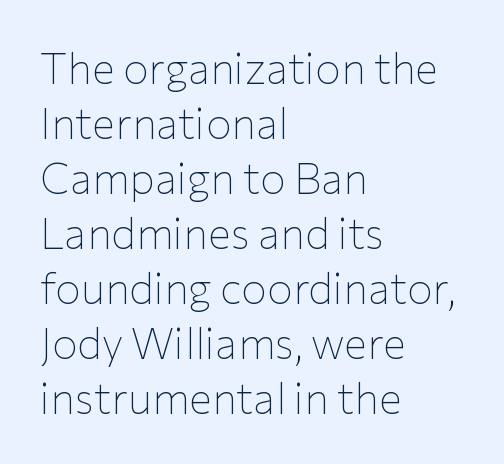
The image shows 43 px thin sans-serif type, upright; set left-aligned, normal line spacing (1.28x), normal letter spacing, not underlined; low stroke contrast and a medium x-height.
